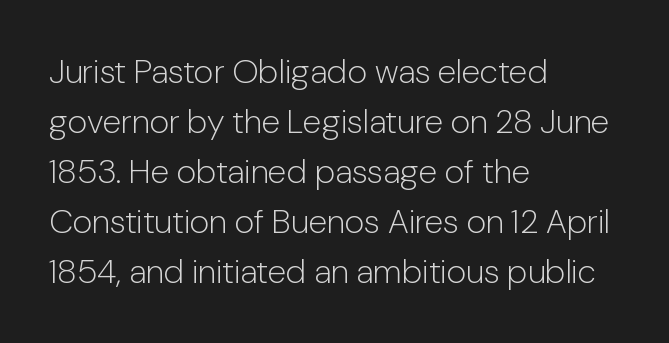
Q: Is the text bold? A: No.
Q: Is the text italic (slanted)? A: No, it is upright.
Q: Is the typeface a serif or a sans-serif typeface? A: Sans-serif.
Q: Is the text underlined? A: No.
Q: How is the paragraph aligned? A: Left-aligned.
Q: Is the spacing between letters normal or unusually wide? A: Normal.
Q: Is the spacing between lines tight, normal or loose? A: Normal.
Q: Width (condensed, normal, or wide)? A: Normal.
Q: Stroke contrast? A: Low.
Q: x-height? A: Medium.
Q: Monospaced? A: No.
